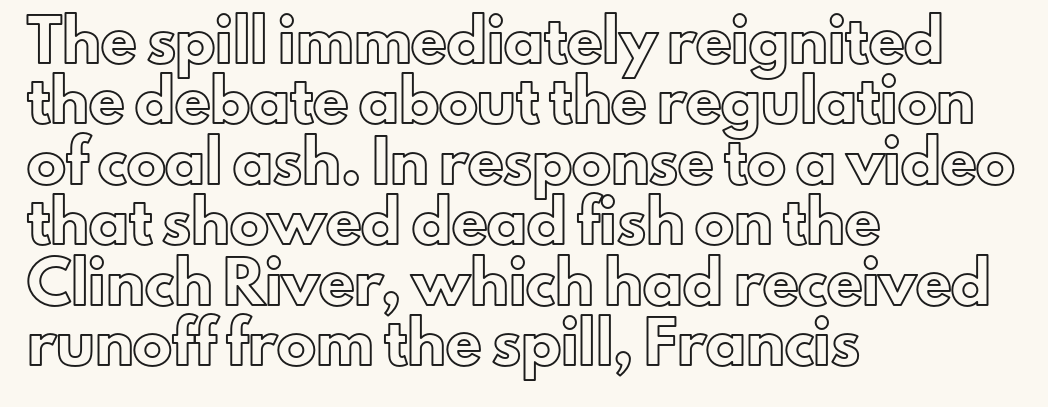
The image shows 39 px text type, upright; set left-aligned, normal line spacing (1.55x), normal letter spacing, not underlined; a small x-height.
